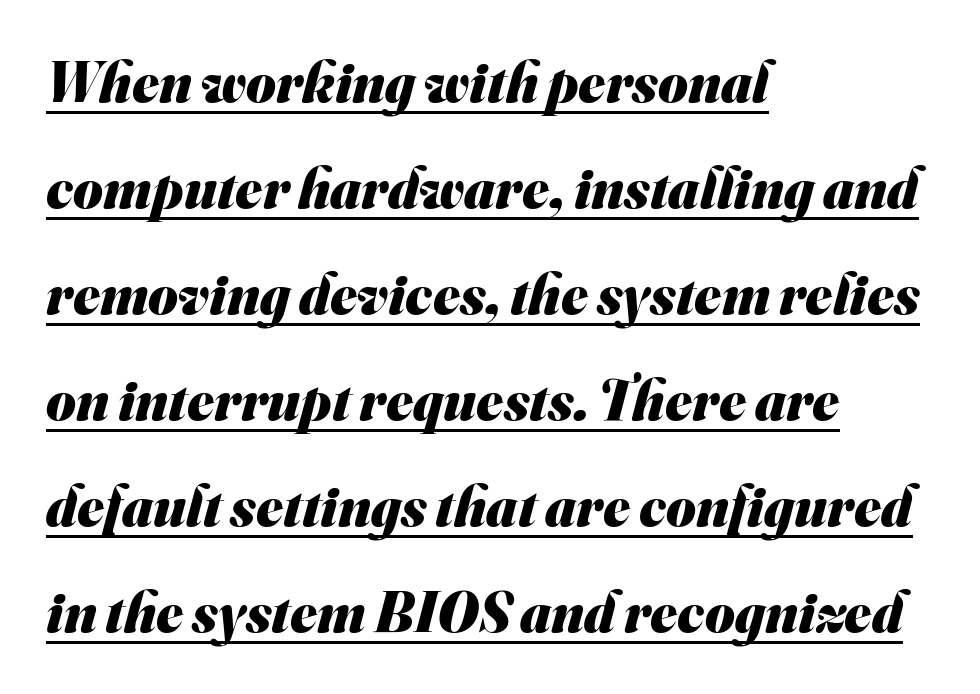
{"serif": "no", "bold": "yes", "weight": "heavy", "width": "normal", "stroke_contrast": "medium", "x_height": "small", "monospaced": "no", "underline": "yes", "align": "left", "line_spacing_ratio": 1.86, "letter_spacing": "normal", "letter_spacing_em": 0.0, "glyph_px": 57}
